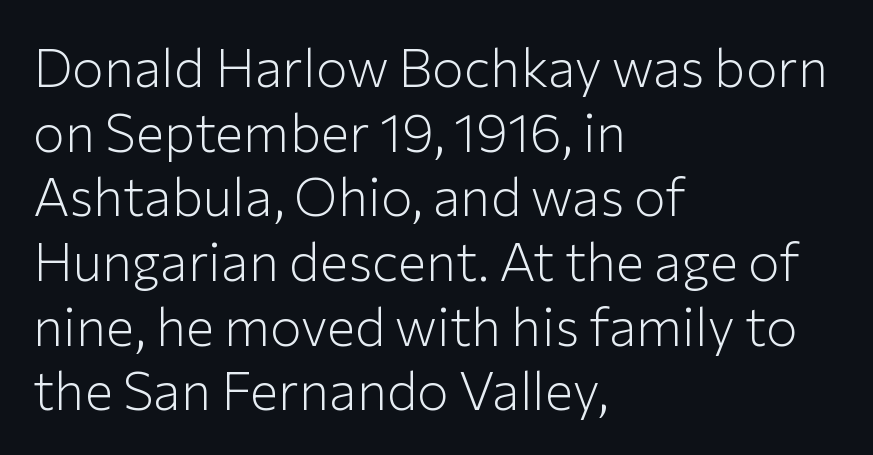
{"serif": "no", "italic": "no", "bold": "no", "weight": "light", "width": "normal", "stroke_contrast": "low", "x_height": "medium", "monospaced": "no", "underline": "no", "align": "left", "line_spacing_ratio": 1.22, "letter_spacing": "normal", "letter_spacing_em": 0.0, "glyph_px": 53}
